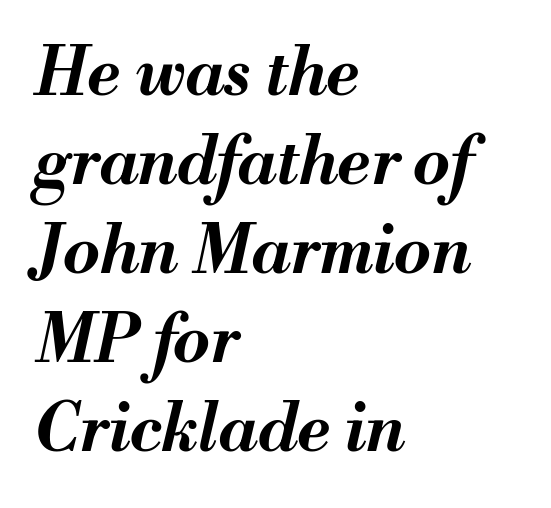
{"italic": "yes", "lean": "right", "slant_degrees": 13, "bold": "yes", "weight": "bold", "width": "normal", "stroke_contrast": "medium", "x_height": "small", "monospaced": "no", "underline": "no", "align": "left", "line_spacing": "normal", "line_spacing_ratio": 1.35, "letter_spacing": "normal", "letter_spacing_em": 0.0, "glyph_px": 66}
